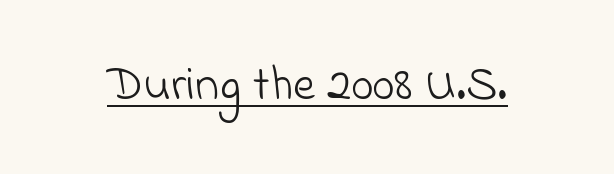
Students, observe the line beneath the letters — that is underlining. Do the characters align in a grid? No, the font is proportional. Here the glyphs are tracked normally, forming tight word shapes. Stroke terminals: plain, sans-serif. The weight would be labelled regular, book, light, or lighter still.
